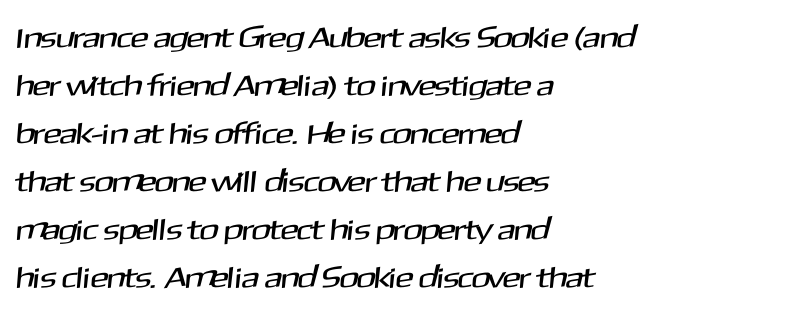
Q: Is the typeface a serif or a sans-serif typeface? A: Sans-serif.
Q: Is the text underlined? A: No.
Q: How is the paragraph aligned? A: Left-aligned.
Q: Is the spacing between letters normal or unusually wide? A: Normal.
Q: Is the spacing between lines tight, normal or loose? A: Normal.
Q: Width (condensed, normal, or wide)? A: Normal.
Q: Stroke contrast? A: Medium.
Q: x-height? A: Medium.
Q: Monospaced? A: No.
